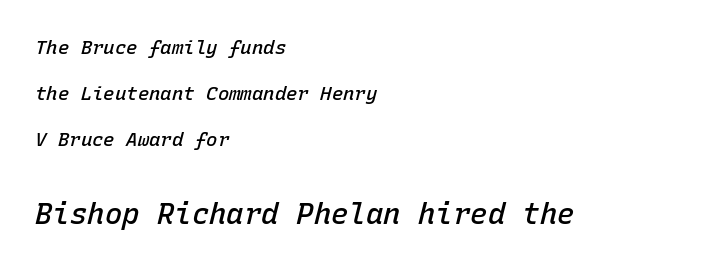
Q: Is the text bold? A: Semi-bold.
Q: Is the text italic (slanted)? A: Yes, it leans right by about 15 degrees.
Q: Is the text underlined? A: No.
Q: How is the paragraph aligned? A: Left-aligned.
Q: Is the spacing between letters normal or unusually wide? A: Normal.
Q: Is the spacing between lines tight, normal or loose? A: Loose.
Q: Which block of text is set in a larger size, the first (top) or the second (bottom)? A: The second (bottom) one.
Q: Width (condensed, normal, or wide)? A: Normal.
Q: Stroke contrast? A: Low.
Q: x-height? A: Medium.
Q: Monospaced? A: Yes.
